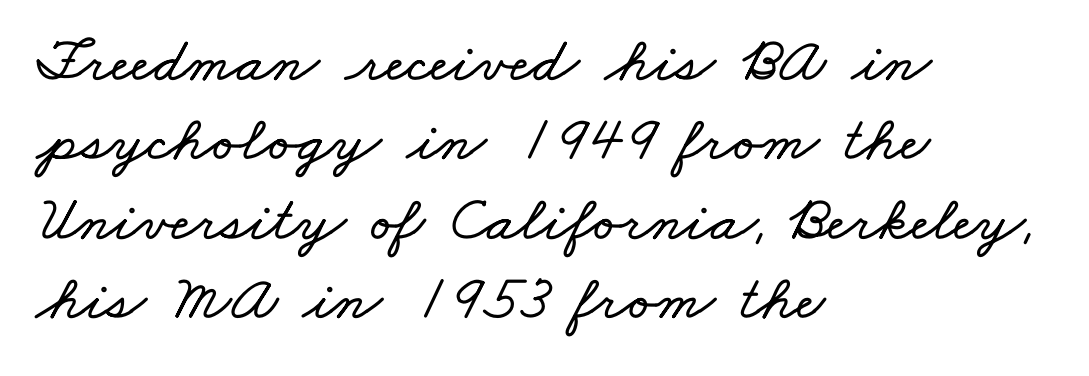
{"width": "wide", "stroke_contrast": "low", "x_height": "small", "monospaced": "no", "underline": "no", "align": "left", "line_spacing_ratio": 1.24, "letter_spacing": "normal", "letter_spacing_em": 0.0, "glyph_px": 64}
